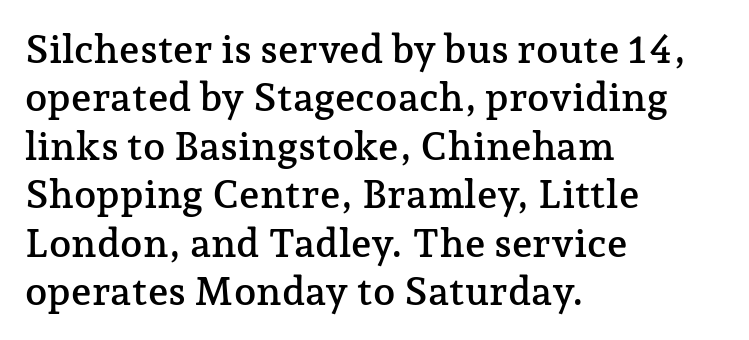
Nothing unusual about the tracking: characters are spaced as the font intends. A serif font was chosen for this passage. Typeset ragged right — the left edge is the straight one. Just letters on the line, the space beneath them empty. Varying glyph widths throughout — classic text-font behaviour.
